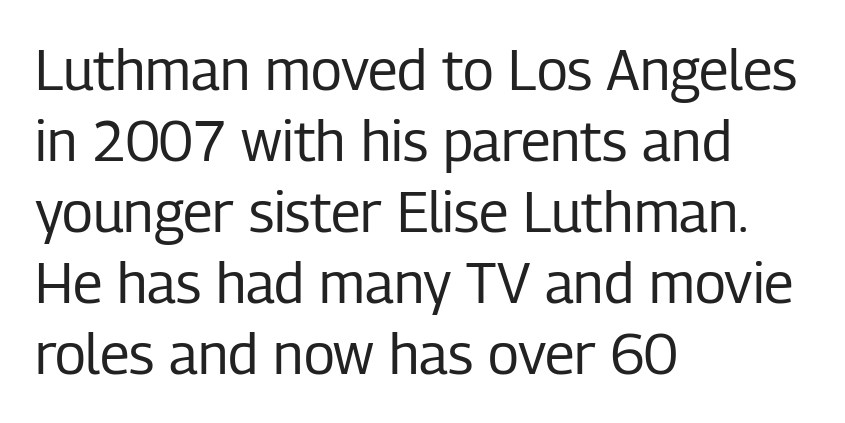
Q: Is the text bold? A: No.
Q: Is the text italic (slanted)? A: No, it is upright.
Q: Is the typeface a serif or a sans-serif typeface? A: Sans-serif.
Q: Is the text underlined? A: No.
Q: How is the paragraph aligned? A: Left-aligned.
Q: Is the spacing between letters normal or unusually wide? A: Normal.
Q: Is the spacing between lines tight, normal or loose? A: Normal.
Q: Width (condensed, normal, or wide)? A: Condensed.
Q: Stroke contrast? A: Low.
Q: x-height? A: Medium.
Q: Monospaced? A: No.
